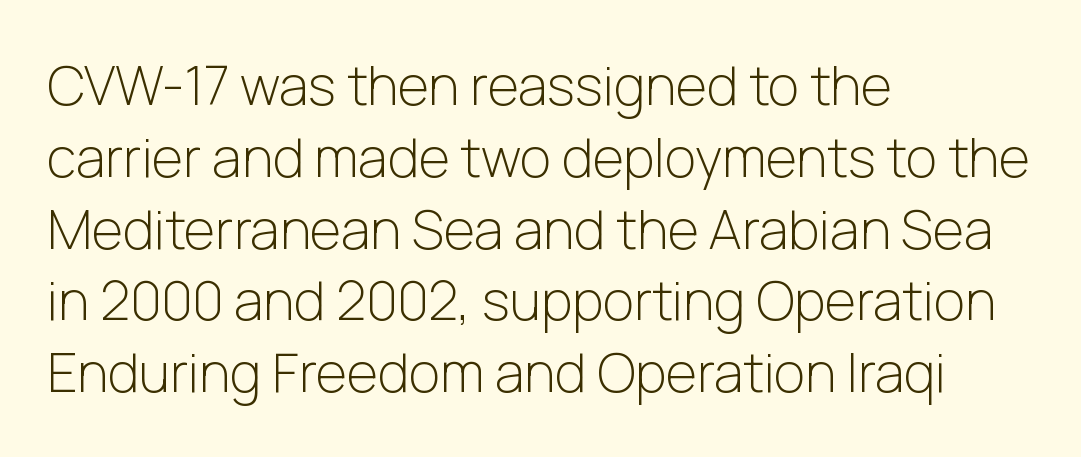
Q: Is the text bold? A: No.
Q: Is the text italic (slanted)? A: No, it is upright.
Q: Is the typeface a serif or a sans-serif typeface? A: Sans-serif.
Q: Is the text underlined? A: No.
Q: How is the paragraph aligned? A: Left-aligned.
Q: Is the spacing between letters normal or unusually wide? A: Normal.
Q: Is the spacing between lines tight, normal or loose? A: Normal.
Q: Width (condensed, normal, or wide)? A: Normal.
Q: Stroke contrast? A: Low.
Q: x-height? A: Medium.
Q: Monospaced? A: No.
